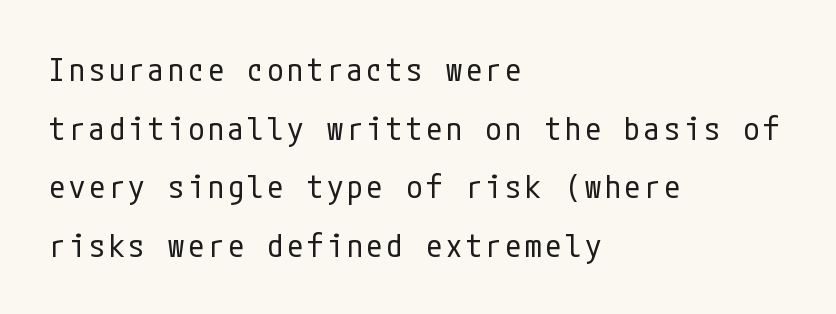
The image shows 32 px regular-weight, condensed sans-serif type, upright; set left-aligned, line spacing 1.83x, not underlined; low stroke contrast and a medium x-height.
